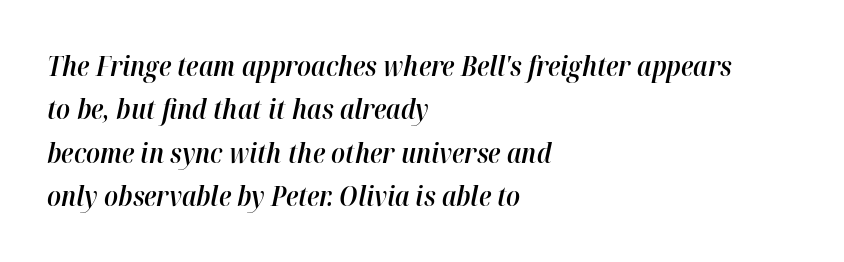
The image shows 27 px text type, italic (leaning right); set left-aligned, normal line spacing (1.61x), normal letter spacing, not underlined.
